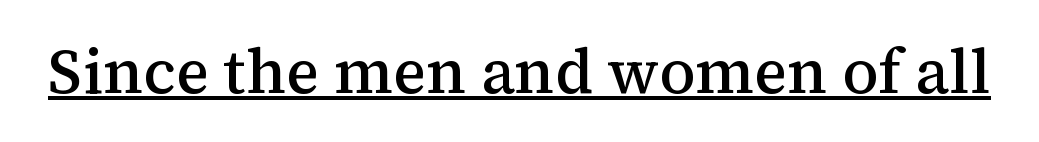
Q: Is the text bold? A: Semi-bold.
Q: Is the text italic (slanted)? A: No, it is upright.
Q: Is the typeface a serif or a sans-serif typeface? A: Serif.
Q: Is the text underlined? A: Yes.
Q: Is the spacing between letters normal or unusually wide? A: Normal.
Q: Width (condensed, normal, or wide)? A: Normal.
Q: Stroke contrast? A: Medium.
Q: x-height? A: Medium.
Q: Monospaced? A: No.
